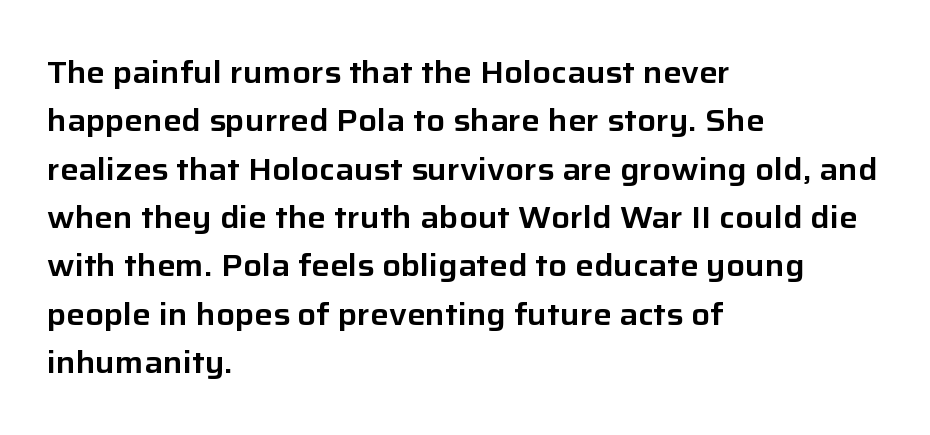
The image shows 31 px sans-serif type, upright; set left-aligned, normal line spacing (1.56x), normal letter spacing, not underlined; low stroke contrast and a medium x-height.
